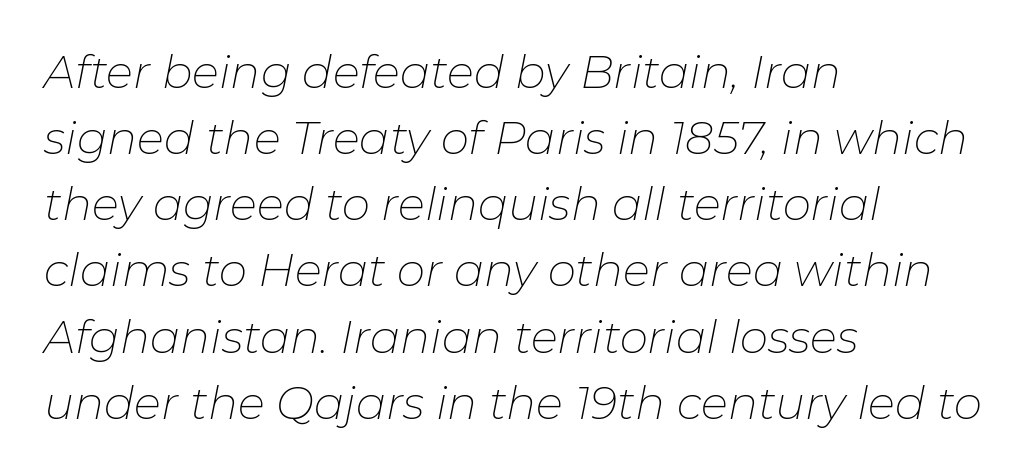
Q: Is the text bold? A: No.
Q: Is the text italic (slanted)? A: Yes, it leans right by about 11 degrees.
Q: Is the text underlined? A: No.
Q: How is the paragraph aligned? A: Left-aligned.
Q: Is the spacing between letters normal or unusually wide? A: Normal.
Q: Is the spacing between lines tight, normal or loose? A: Normal.
Q: Width (condensed, normal, or wide)? A: Normal.
Q: Stroke contrast? A: Low.
Q: x-height? A: Medium.
Q: Monospaced? A: No.
